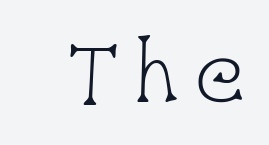
The image shows 76 px light, condensed serif type, upright; set not underlined; low stroke contrast and a large x-height.
